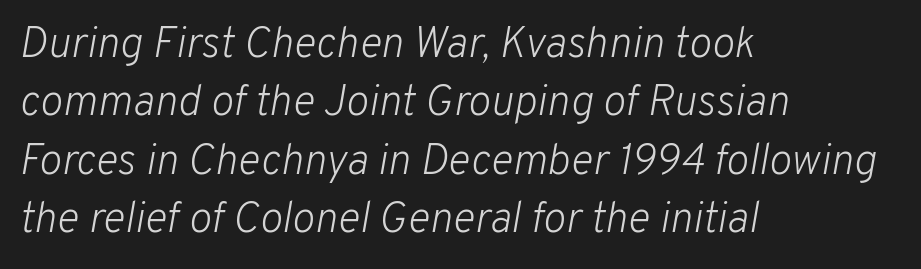
Q: Is the text bold? A: No.
Q: Is the text italic (slanted)? A: Yes, it leans right by about 10 degrees.
Q: Is the text underlined? A: No.
Q: How is the paragraph aligned? A: Left-aligned.
Q: Is the spacing between letters normal or unusually wide? A: Normal.
Q: Is the spacing between lines tight, normal or loose? A: Normal.
Q: Width (condensed, normal, or wide)? A: Normal.
Q: Stroke contrast? A: Low.
Q: x-height? A: Medium.
Q: Monospaced? A: No.
